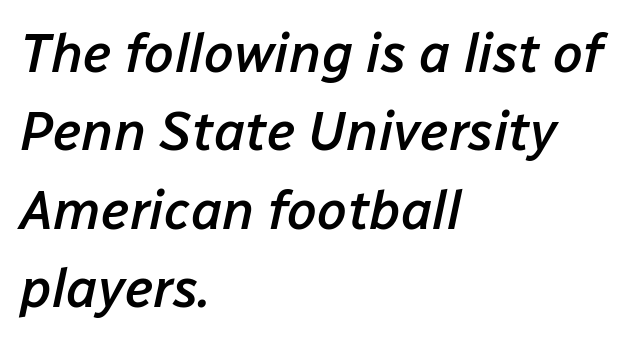
Q: Is the text bold? A: Semi-bold.
Q: Is the text italic (slanted)? A: Yes, it leans right by about 12 degrees.
Q: Is the text underlined? A: No.
Q: How is the paragraph aligned? A: Left-aligned.
Q: Is the spacing between letters normal or unusually wide? A: Normal.
Q: Is the spacing between lines tight, normal or loose? A: Normal.
Q: Width (condensed, normal, or wide)? A: Normal.
Q: Stroke contrast? A: Low.
Q: x-height? A: Medium.
Q: Monospaced? A: No.
